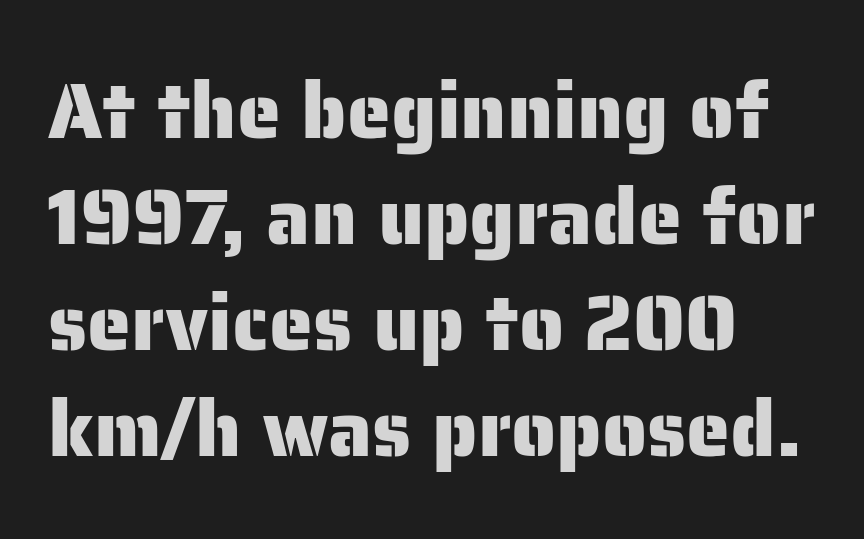
The image shows 79 px sans-serif type, upright; set left-aligned, normal line spacing (1.34x), normal letter spacing, not underlined; low stroke contrast and a medium x-height.
